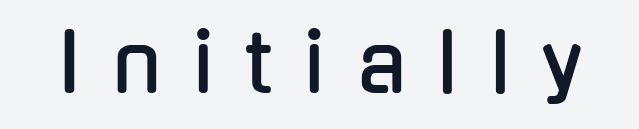
The image shows 80 px condensed sans-serif type, upright; set unusually wide letter spacing (+0.4 em), not underlined; low stroke contrast and a medium x-height.
